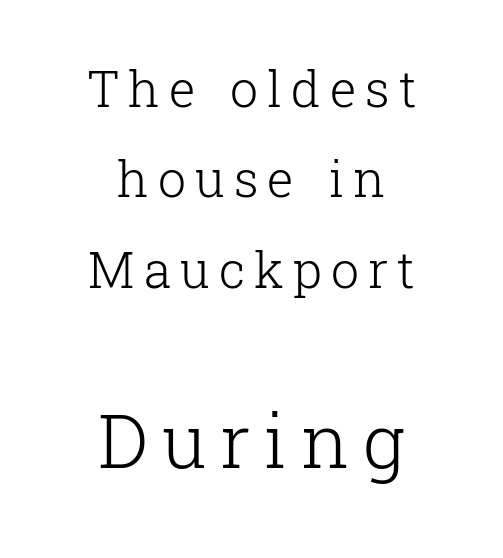
Q: Is the text bold? A: No.
Q: Is the text italic (slanted)? A: No, it is upright.
Q: Is the typeface a serif or a sans-serif typeface? A: Serif.
Q: Is the text underlined? A: No.
Q: How is the paragraph aligned? A: Centered.
Q: Which block of text is set in a larger size, the first (top) or the second (bottom)? A: The second (bottom) one.
Q: Width (condensed, normal, or wide)? A: Normal.
Q: Stroke contrast? A: Low.
Q: x-height? A: Medium.
Q: Monospaced? A: No.
